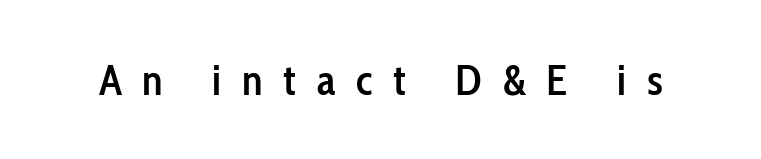
Q: Is the text bold? A: Semi-bold.
Q: Is the text italic (slanted)? A: No, it is upright.
Q: Is the typeface a serif or a sans-serif typeface? A: Sans-serif.
Q: Is the text underlined? A: No.
Q: Is the spacing between letters normal or unusually wide? A: Unusually wide.
Q: Width (condensed, normal, or wide)? A: Condensed.
Q: Stroke contrast? A: Low.
Q: x-height? A: Medium.
Q: Monospaced? A: No.
